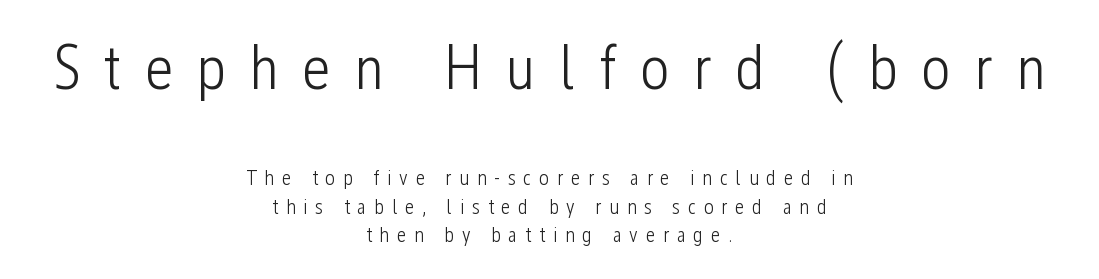
Bigger letters appear in the top chunk; the bottom chunk is reduced. The gap between lines stays unmarked. Regular leading. The tracking reads as deliberately expanded to a designer's eye.
